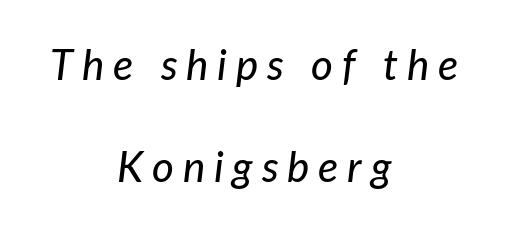
Q: Is the text italic (slanted)? A: Yes, it leans right by about 7 degrees.
Q: Is the text underlined? A: No.
Q: How is the paragraph aligned? A: Centered.
Q: Is the spacing between letters normal or unusually wide? A: Unusually wide.
Q: Is the spacing between lines tight, normal or loose? A: Loose.
Q: Width (condensed, normal, or wide)? A: Normal.
Q: Stroke contrast? A: Low.
Q: x-height? A: Medium.
Q: Monospaced? A: No.
